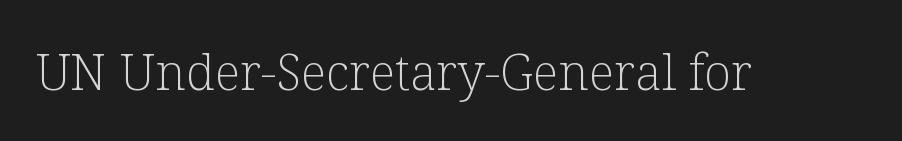
Q: Is the text bold? A: No.
Q: Is the text italic (slanted)? A: No, it is upright.
Q: Is the typeface a serif or a sans-serif typeface? A: Serif.
Q: Is the text underlined? A: No.
Q: Is the spacing between letters normal or unusually wide? A: Normal.
Q: Width (condensed, normal, or wide)? A: Normal.
Q: Stroke contrast? A: Low.
Q: x-height? A: Medium.
Q: Monospaced? A: No.
